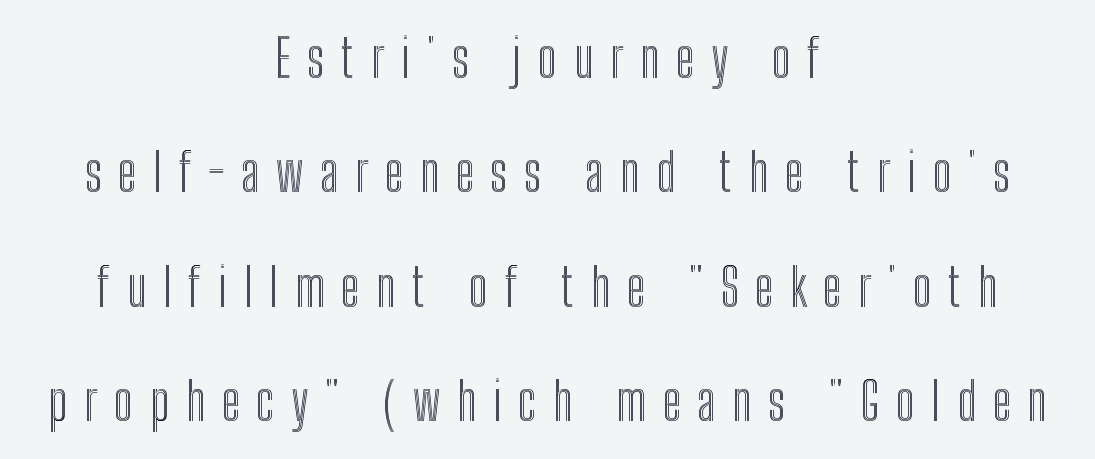
{"italic": "no", "width": "condensed", "x_height": "medium", "monospaced": "no", "underline": "no", "align": "center", "line_spacing": "loose", "line_spacing_ratio": 2.16, "letter_spacing": "wide", "letter_spacing_em": 0.31, "glyph_px": 53}
